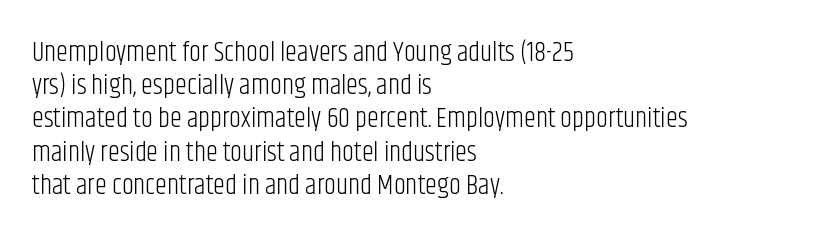
{"italic": "no", "bold": "no", "underline": "no", "align": "left", "line_spacing_ratio": 1.23, "letter_spacing": "normal", "letter_spacing_em": 0.0, "glyph_px": 27}
